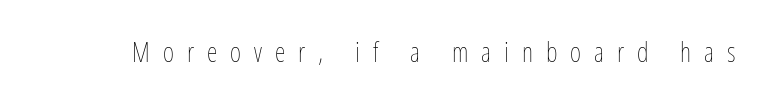
Q: Is the text bold? A: No.
Q: Is the text italic (slanted)? A: No, it is upright.
Q: Is the text underlined? A: No.
Q: Is the spacing between letters normal or unusually wide? A: Unusually wide.
